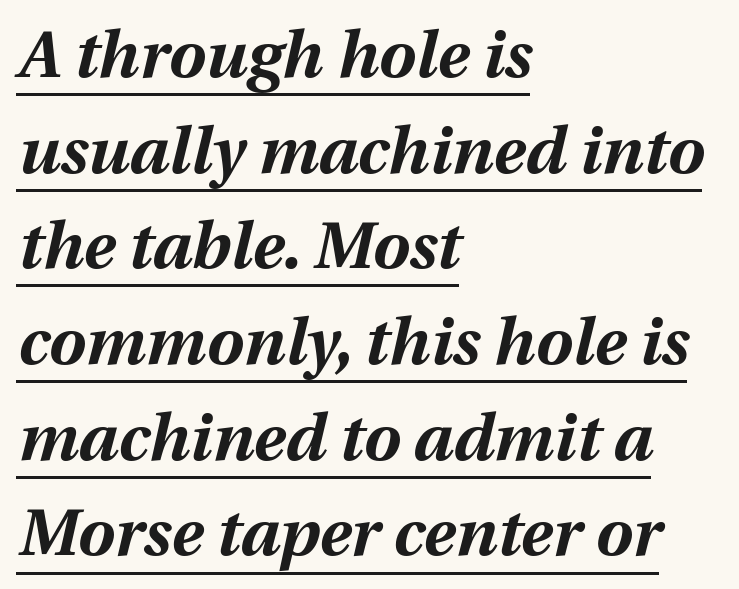
Default kerning and tracking; the words read as compact shapes. The passage shown is underscored from start to finish. Varying glyph widths throughout — classic text-font behaviour. Does the weight exceed regular? Yes, all the way to bold. The space between consecutive lines is moderate.
